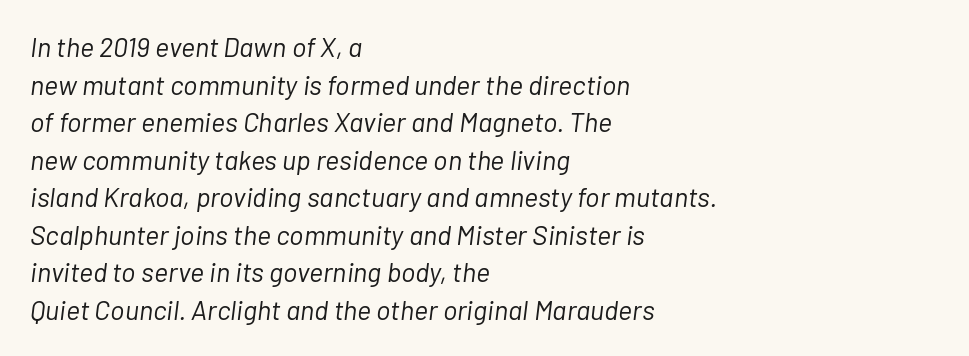
Q: Is the text bold? A: No.
Q: Is the text italic (slanted)? A: Yes, it leans right by about 7 degrees.
Q: Is the text underlined? A: No.
Q: How is the paragraph aligned? A: Left-aligned.
Q: Is the spacing between letters normal or unusually wide? A: Normal.
Q: Is the spacing between lines tight, normal or loose? A: Normal.
